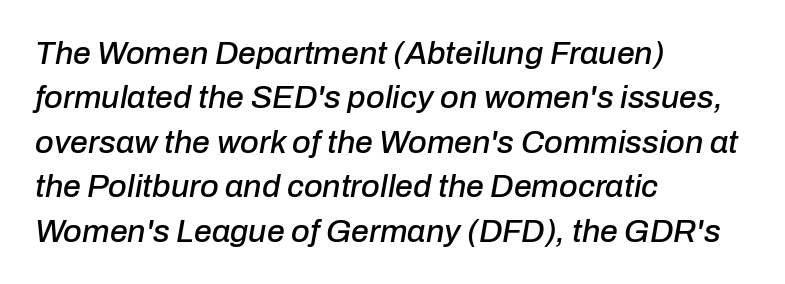
The passage shown stacks its lines at a standard gap. Underline: absent. Does the copy run flush right? No — it runs flush left. Note the varied advance widths — an 'i' is clearly narrower than an 'm'. Does extra space separate the letters? No, they use regular spacing.
